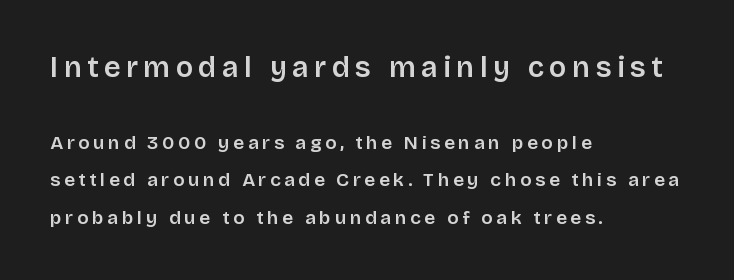
The image shows 29 px sans-serif type, upright; set left-aligned, loose line spacing (1.98x), not underlined; the first (top) block is 1.53x larger; low stroke contrast and a large x-height.
